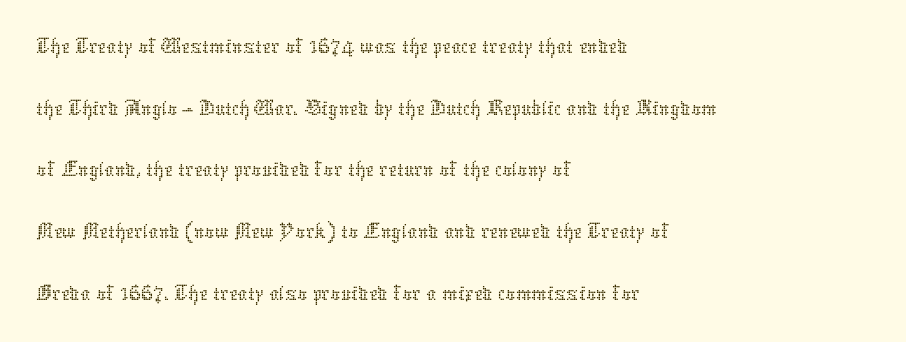
{"italic": "no", "bold": "no", "weight": "thin", "width": "normal", "stroke_contrast": "low", "x_height": "medium", "monospaced": "no", "underline": "no", "align": "left", "line_spacing": "normal", "line_spacing_ratio": 1.26, "letter_spacing": "normal", "letter_spacing_em": 0.0, "glyph_px": 49}
